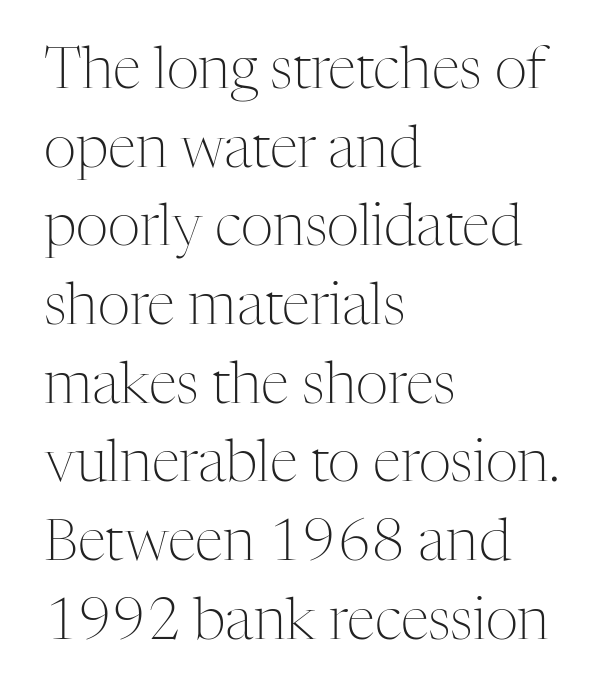
{"serif": "yes", "italic": "no", "bold": "no", "weight": "light", "width": "normal", "stroke_contrast": "medium", "x_height": "medium", "monospaced": "no", "underline": "no", "align": "left", "line_spacing": "normal", "line_spacing_ratio": 1.38, "letter_spacing": "normal", "letter_spacing_em": 0.0, "glyph_px": 57}
